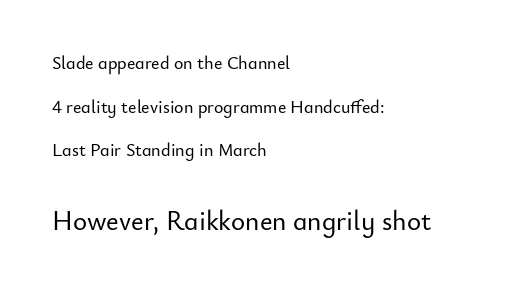
Q: Is the text italic (slanted)? A: No, it is upright.
Q: Is the text underlined? A: No.
Q: How is the paragraph aligned? A: Left-aligned.
Q: Is the spacing between letters normal or unusually wide? A: Normal.
Q: Is the spacing between lines tight, normal or loose? A: Loose.
Q: Which block of text is set in a larger size, the first (top) or the second (bottom)? A: The second (bottom) one.
